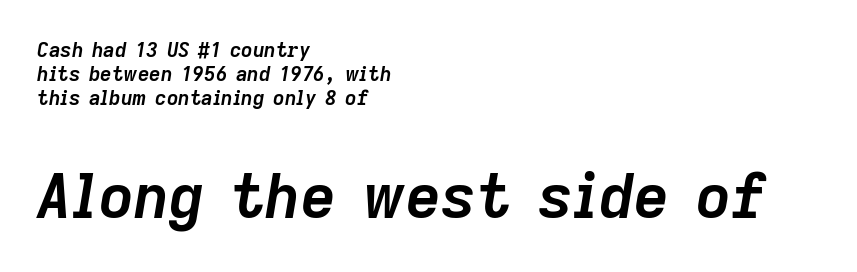
The image shows 61 px semibold type, italic (leaning right); set left-aligned, line spacing 1.2x, normal letter spacing, not underlined; the second (bottom) block is 3.05x larger; low stroke contrast and a medium x-height.
